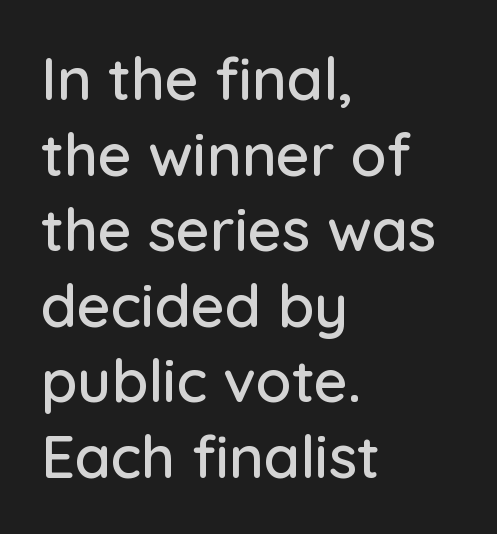
Q: Is the text italic (slanted)? A: No, it is upright.
Q: Is the typeface a serif or a sans-serif typeface? A: Sans-serif.
Q: Is the text underlined? A: No.
Q: How is the paragraph aligned? A: Left-aligned.
Q: Is the spacing between letters normal or unusually wide? A: Normal.
Q: Is the spacing between lines tight, normal or loose? A: Normal.
Q: Width (condensed, normal, or wide)? A: Normal.
Q: Stroke contrast? A: Low.
Q: x-height? A: Medium.
Q: Monospaced? A: No.
